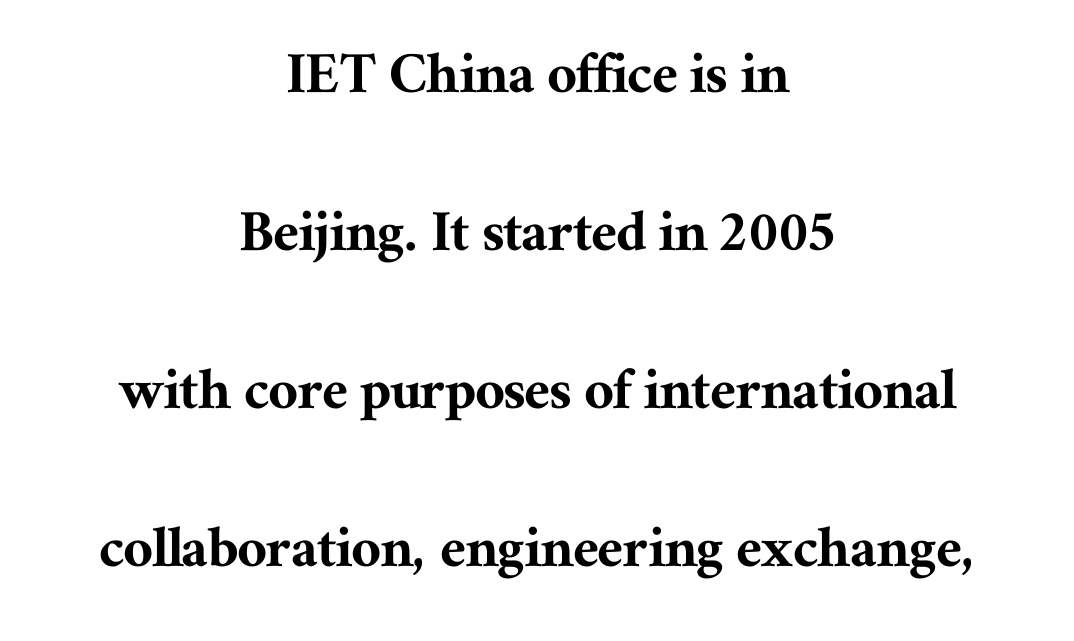
The image shows 65 px serif type, upright; set centered, loose line spacing (2.43x), normal letter spacing, not underlined; medium stroke contrast and a medium x-height.
